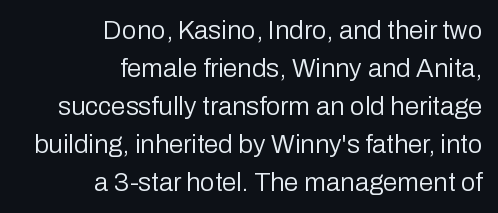
Is the letter spacing exaggerated? No — it looks like the ordinary default. The type sits square on the baseline with zero lean. The letters look calm and open, with moderate or lighter stems. Only glyphs here, with clear space below each row. The text block is weighted toward the right margin, trailing off unevenly leftward. The block of text has a typical density, with ordinary space between rows.
